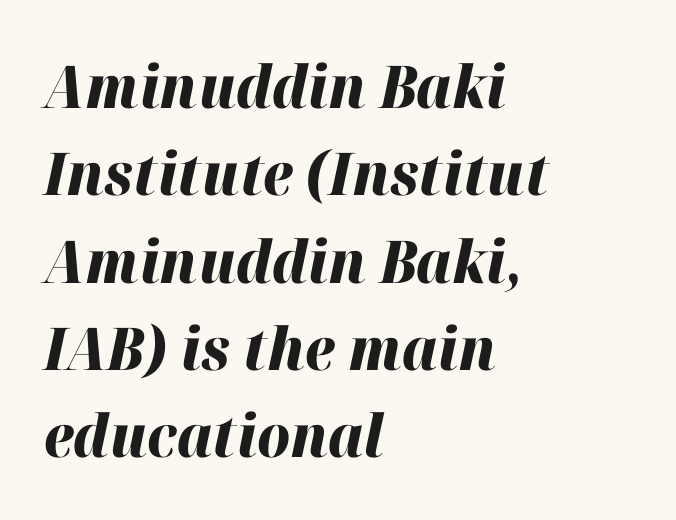
The image shows 59 px heavy type, italic (leaning right); set left-aligned, normal line spacing (1.48x), normal letter spacing, not underlined; high stroke contrast and a medium x-height.
